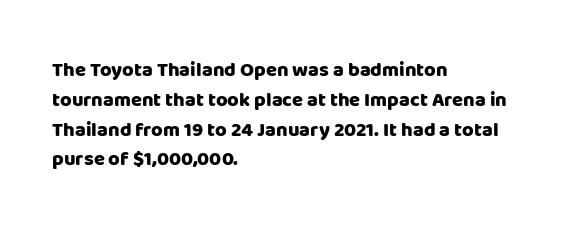
{"italic": "no", "bold": "yes", "underline": "no", "align": "left", "line_spacing": "normal", "line_spacing_ratio": 1.49, "letter_spacing": "normal", "letter_spacing_em": 0.0, "glyph_px": 20}
